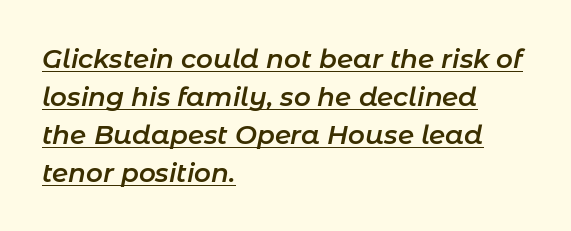
The image shows 26 px text type, italic (leaning right); set left-aligned, normal line spacing (1.46x), normal letter spacing, underlined.
